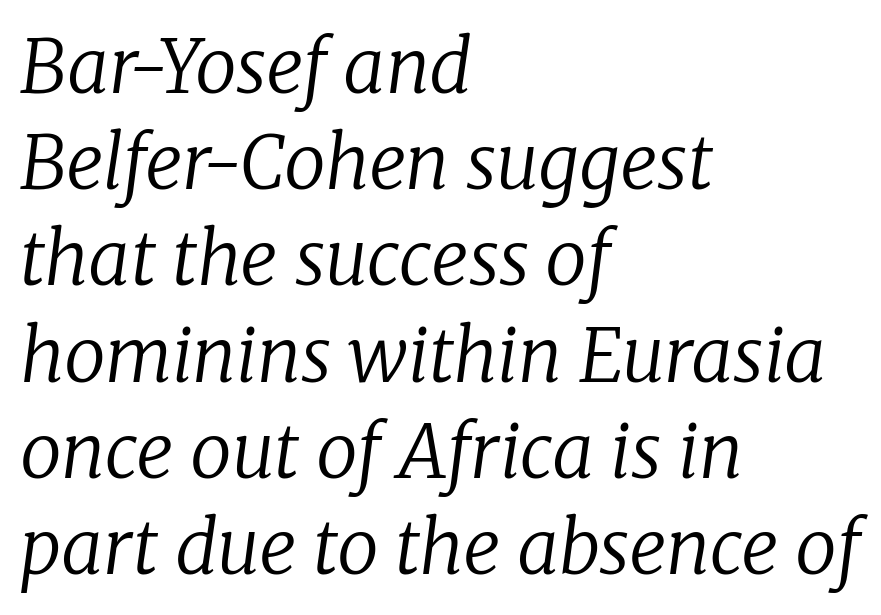
The image shows 74 px regular-weight serif type, italic (leaning right); set left-aligned, normal line spacing (1.3x), normal letter spacing, not underlined; low stroke contrast and a medium x-height.
